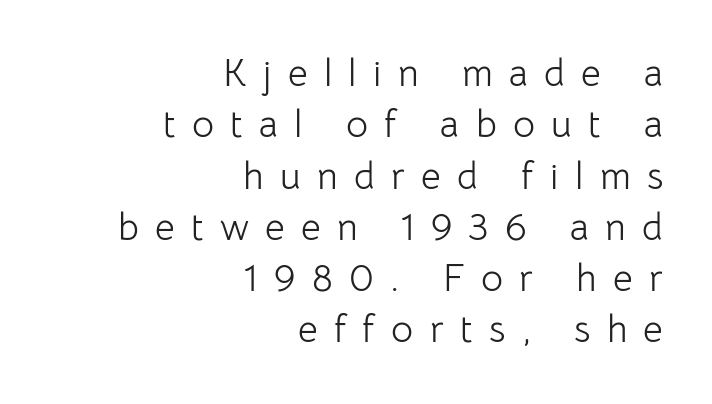
The image shows 38 px light sans-serif type, upright; set right-aligned, normal line spacing (1.35x), unusually wide letter spacing (+0.43 em), not underlined; low stroke contrast and a medium x-height.
